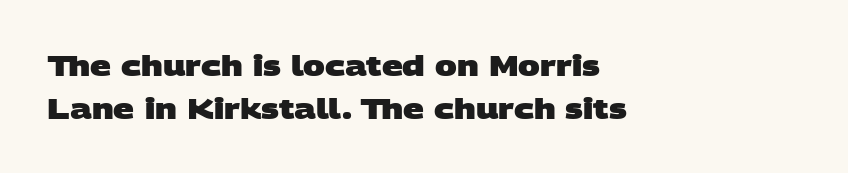
{"serif": "no", "bold": "yes", "weight": "heavy", "width": "wide", "stroke_contrast": "low", "x_height": "large", "monospaced": "no", "underline": "no", "align": "left", "line_spacing": "normal", "line_spacing_ratio": 1.47, "letter_spacing": "normal", "letter_spacing_em": 0.0, "glyph_px": 29}
